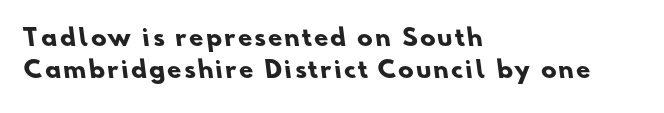
{"bold": "yes", "underline": "no", "align": "left", "line_spacing": "normal", "line_spacing_ratio": 1.4, "glyph_px": 23}
